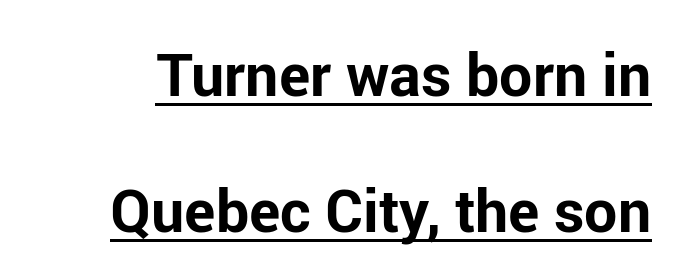
{"serif": "no", "italic": "no", "bold": "yes", "weight": "bold", "width": "normal", "stroke_contrast": "low", "x_height": "medium", "monospaced": "no", "underline": "yes", "line_spacing": "loose", "line_spacing_ratio": 2.3, "letter_spacing": "normal", "letter_spacing_em": 0.0, "glyph_px": 59}
